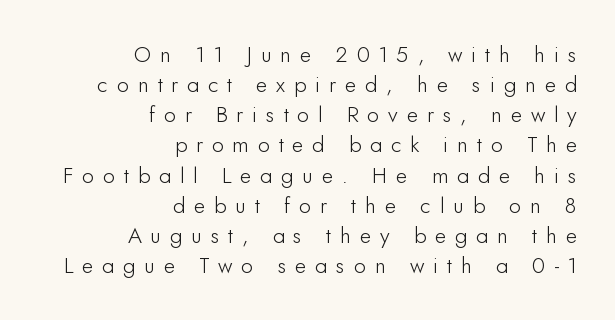
Is there any slant? The stems are plumb. Line endings align vertically; line beginnings do not. Any mark beneath the type? The region is blank. In terms of leading, this rendering sits right in the middle. The rendering inserts visible extra space after every character.
